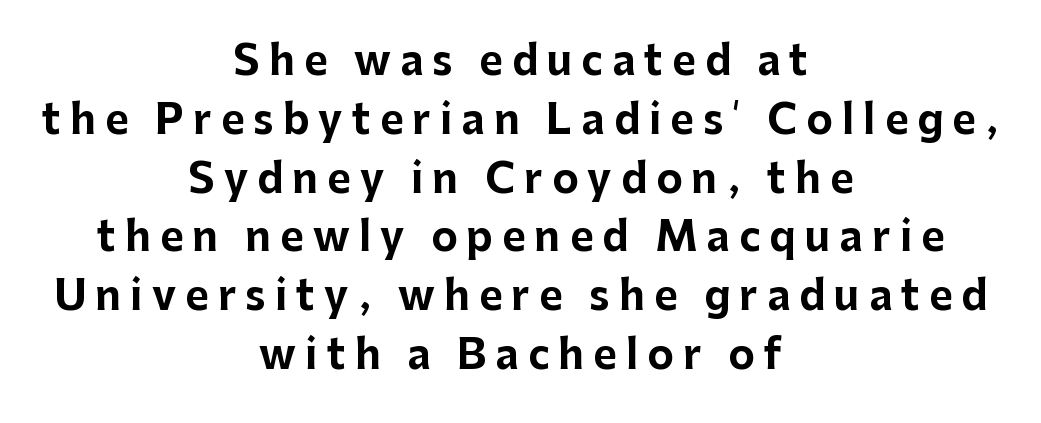
Q: Is the text bold? A: Yes.
Q: Is the text italic (slanted)? A: No, it is upright.
Q: Is the typeface a serif or a sans-serif typeface? A: Sans-serif.
Q: Is the text underlined? A: No.
Q: How is the paragraph aligned? A: Centered.
Q: Is the spacing between letters normal or unusually wide? A: Unusually wide.
Q: Is the spacing between lines tight, normal or loose? A: Normal.
Q: Width (condensed, normal, or wide)? A: Normal.
Q: Stroke contrast? A: Low.
Q: x-height? A: Medium.
Q: Monospaced? A: No.
